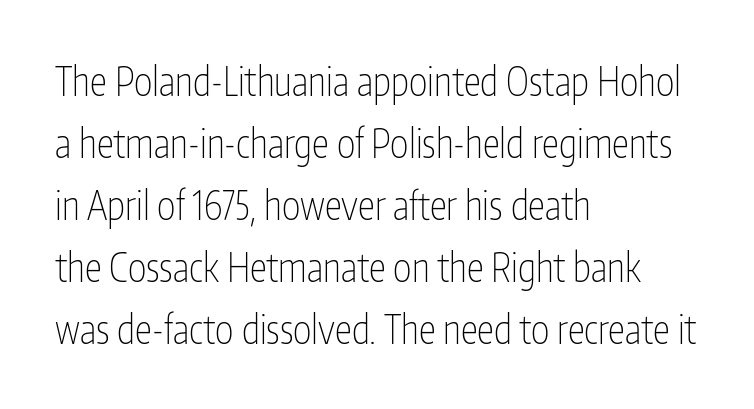
{"serif": "no", "italic": "no", "bold": "no", "weight": "thin", "width": "condensed", "stroke_contrast": "low", "x_height": "medium", "monospaced": "no", "underline": "no", "align": "left", "line_spacing": "normal", "line_spacing_ratio": 1.59, "letter_spacing": "normal", "letter_spacing_em": 0.0, "glyph_px": 39}
